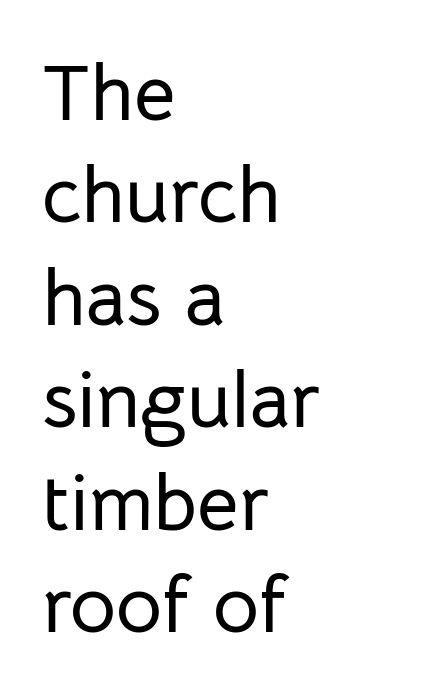
{"serif": "no", "italic": "no", "width": "normal", "stroke_contrast": "low", "x_height": "medium", "monospaced": "no", "underline": "no", "align": "left", "line_spacing": "normal", "line_spacing_ratio": 1.28, "letter_spacing": "normal", "letter_spacing_em": 0.0, "glyph_px": 80}
